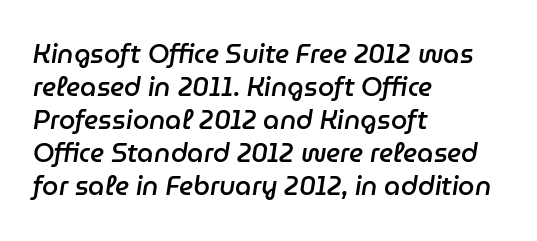
The image shows 26 px text type, italic (leaning right); set left-aligned, normal line spacing (1.27x), normal letter spacing, not underlined.
